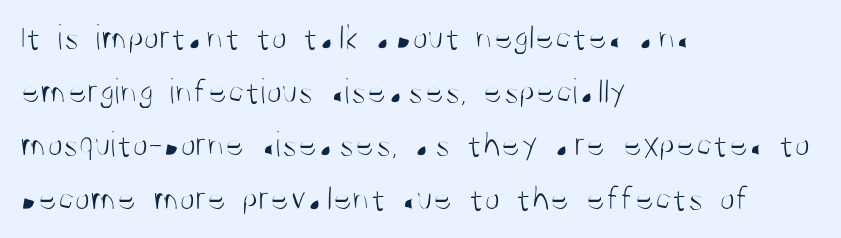
The passage shown is typed in a proportional face where columns would drift. Is the type heavy? It reads as light-to-regular instead. When letters stand straight like this, we call the style roman or upright. Examine the stroke ends and you'll find no serifs. Typeset ragged right — the left edge is the straight one. Spacing between characters is what you'd get straight out of the box.
